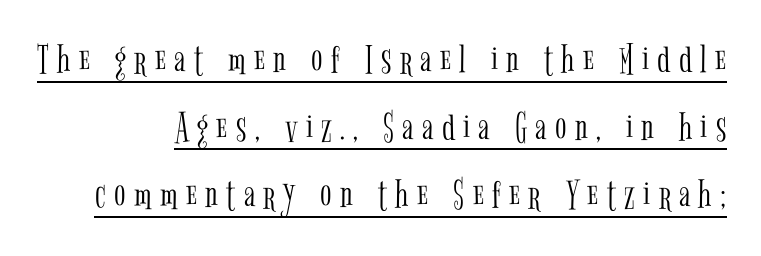
Q: Is the text bold? A: No.
Q: Is the text italic (slanted)? A: No, it is upright.
Q: Is the typeface a serif or a sans-serif typeface? A: Serif.
Q: Is the text underlined? A: Yes.
Q: How is the paragraph aligned? A: Right-aligned.
Q: Is the spacing between letters normal or unusually wide? A: Unusually wide.
Q: Is the spacing between lines tight, normal or loose? A: Normal.
Q: Width (condensed, normal, or wide)? A: Condensed.
Q: Stroke contrast? A: Low.
Q: x-height? A: Medium.
Q: Monospaced? A: No.
